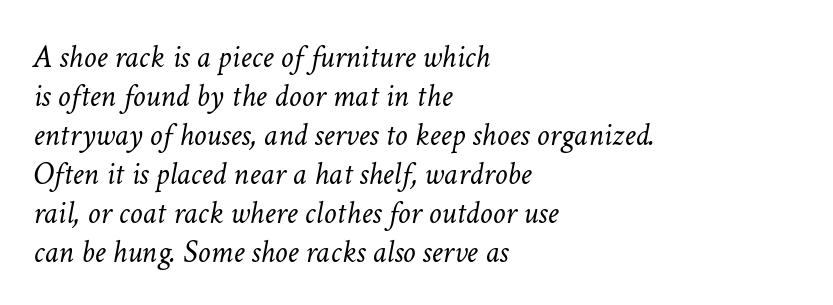
The image shows 32 px light type, italic (leaning right); set left-aligned, line spacing 1.22x, normal letter spacing, not underlined; low stroke contrast and a medium x-height.
